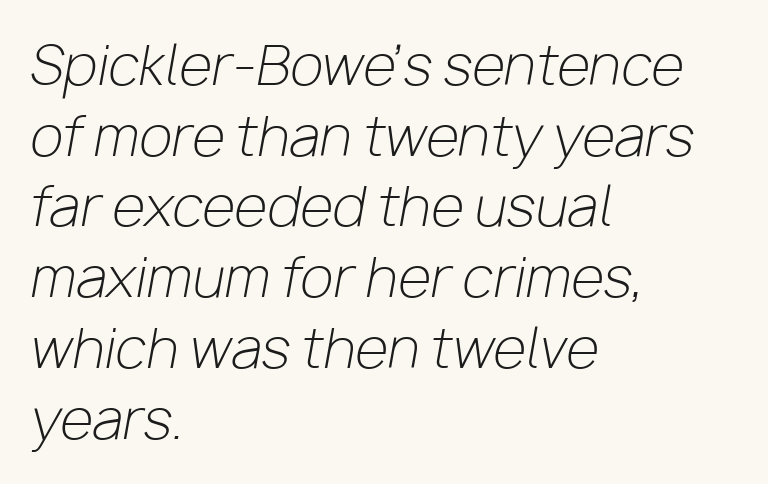
The image shows 54 px light type, italic (leaning right); set left-aligned, normal line spacing (1.31x), normal letter spacing, not underlined; low stroke contrast and a medium x-height.
